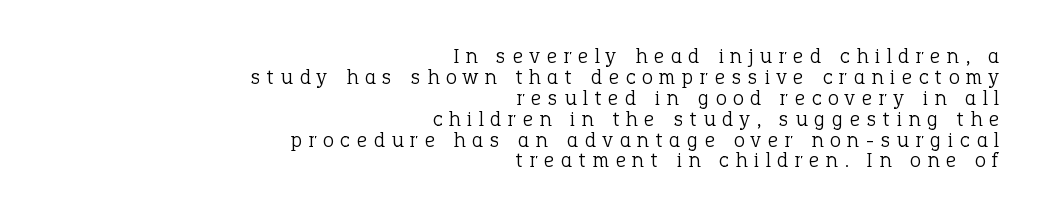
Q: Is the text bold? A: No.
Q: Is the text italic (slanted)? A: No, it is upright.
Q: Is the text underlined? A: No.
Q: How is the paragraph aligned? A: Right-aligned.
Q: Is the spacing between letters normal or unusually wide? A: Unusually wide.
Q: Is the spacing between lines tight, normal or loose? A: Tight.
